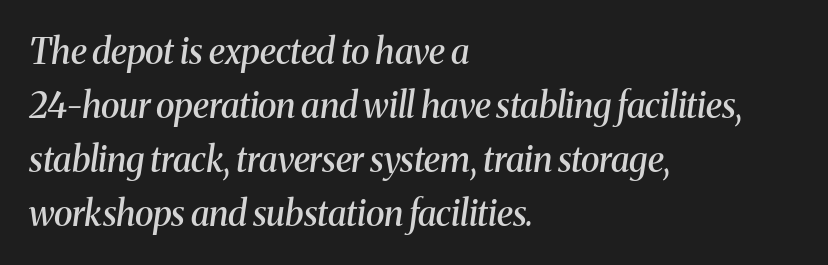
These lines are composed in type with serifs. Clear beneath every line of the passage. This rendering uses left alignment, leaving the right contour irregular. Weight: semibold (demi).
